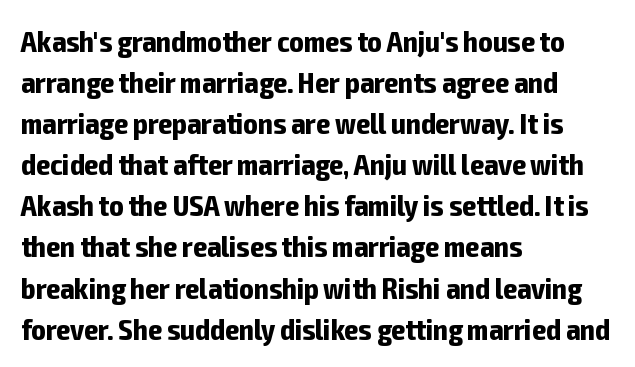
A bare baseline throughout the passage. Left-aligned paragraph, ragged on the right. When letters stand straight like this, we call the style roman or upright. Does the type have serifs? No, each stem ends abruptly. Weight: bold. How are the letters spaced? Ordinarily, with no added tracking.
